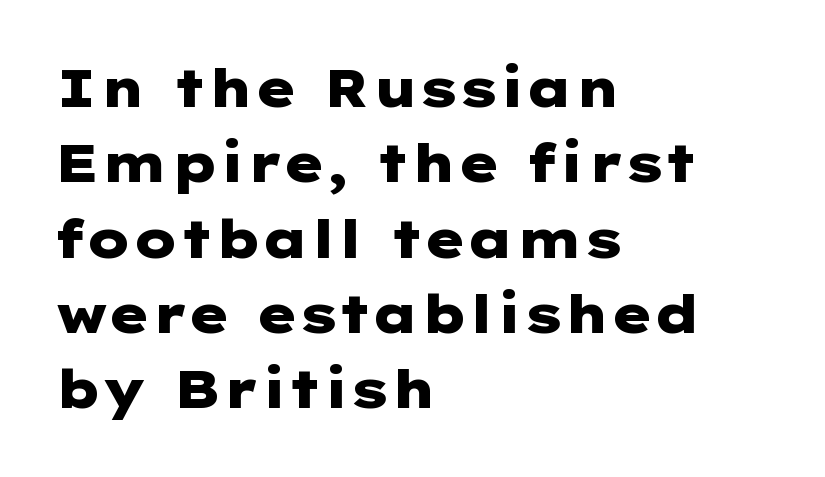
Font category for this specimen: sans-serif. The line-height multiplier appears to be the usual default. No italicization has been applied; the sample stays upright. The type is set solid horizontally, with unmodified tracking. If you drew a ruler down the left edge, every line would touch it. The foot of each line stays bare and open.
